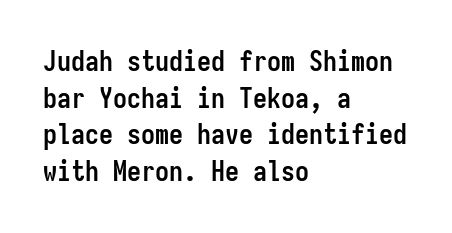
Any mark beneath the type? The region is blank. Chunky letters — that's bold for sure. This sample is left-justified, so line endings fall wherever the words run out. Compared with typical body copy, the letter spacing here is the same.
